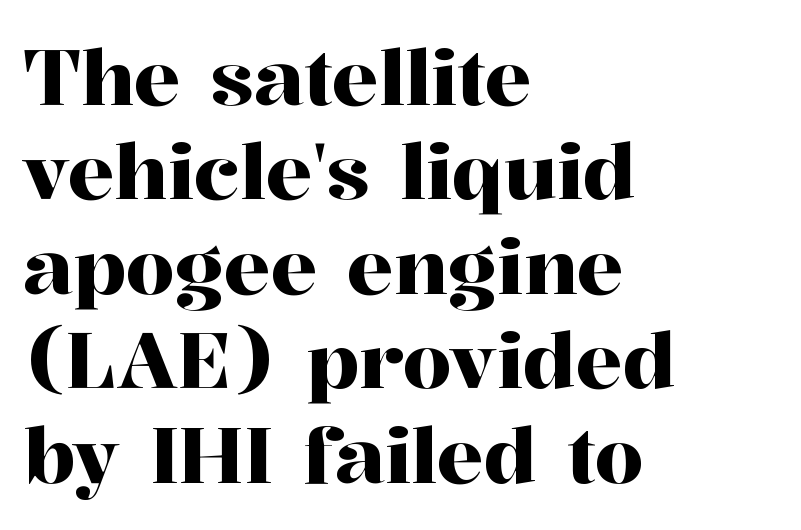
The image shows 78 px serif type, upright; set left-aligned, line spacing 1.21x, normal letter spacing, not underlined; high stroke contrast and a medium x-height.
